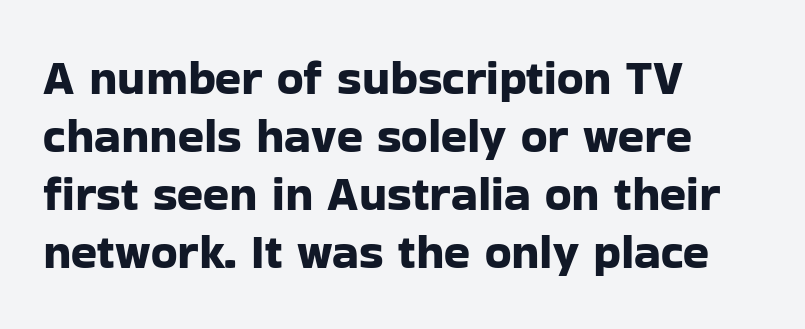
{"serif": "no", "italic": "no", "width": "normal", "stroke_contrast": "low", "x_height": "medium", "monospaced": "no", "underline": "no", "align": "left", "line_spacing_ratio": 1.21, "letter_spacing": "normal", "letter_spacing_em": 0.0, "glyph_px": 48}
